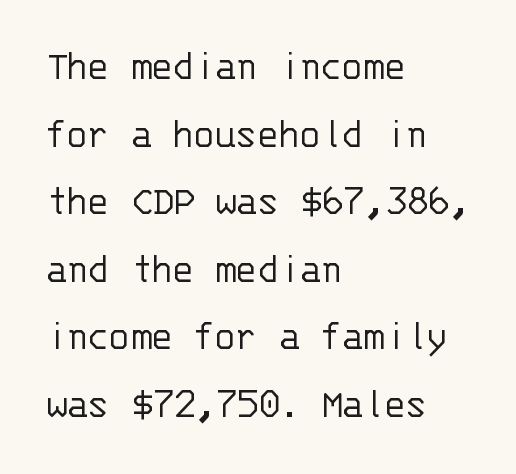
When letters stand straight like this, we call the style roman or upright. These lines are rendered in a fixed-pitch font. Honestly, the letter spacing is just normal — you wouldn't notice it. The passage shown stacks its lines at a standard gap.
